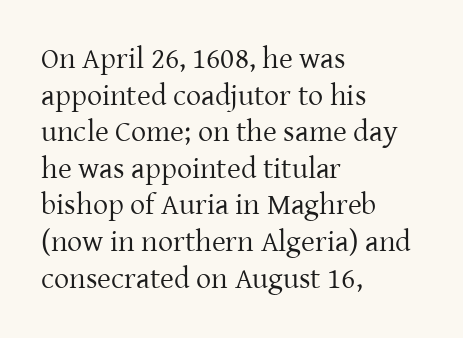
Q: Is the text bold? A: No.
Q: Is the text italic (slanted)? A: No, it is upright.
Q: Is the typeface a serif or a sans-serif typeface? A: Serif.
Q: Is the text underlined? A: No.
Q: How is the paragraph aligned? A: Left-aligned.
Q: Is the spacing between letters normal or unusually wide? A: Normal.
Q: Width (condensed, normal, or wide)? A: Normal.
Q: Stroke contrast? A: Low.
Q: x-height? A: Medium.
Q: Monospaced? A: No.
